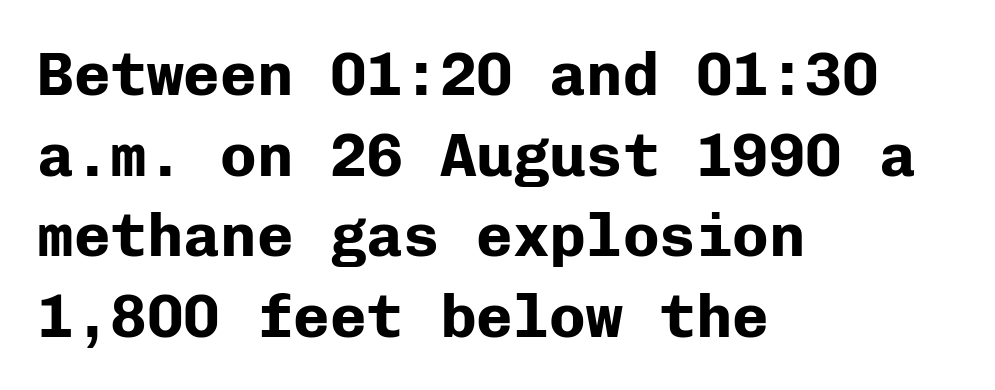
Compared with an ordinary text face, these strokes are far heavier — a full bold. Between one letter and the next there's only the usual sliver of space. Notice how the stems are strictly vertical — no italics here. The leading is moderate, giving the passage an even texture. These lines stack with their left ends in a neat column.
